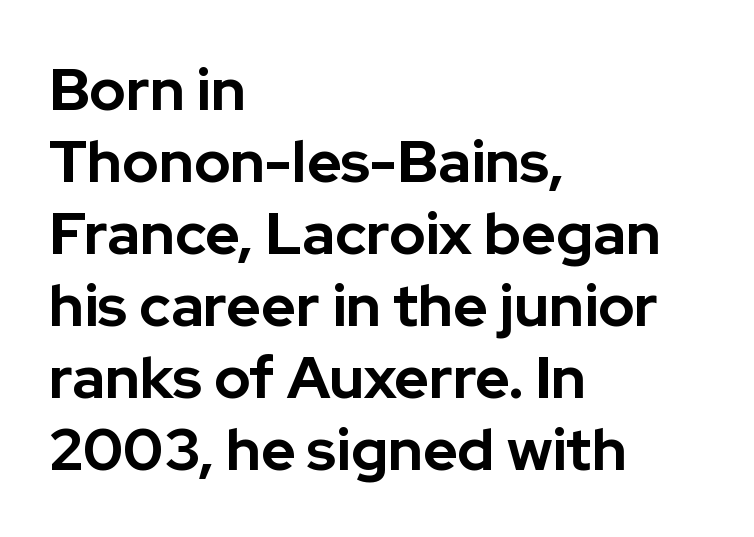
{"serif": "no", "italic": "no", "bold": "yes", "weight": "bold", "width": "normal", "stroke_contrast": "low", "x_height": "medium", "monospaced": "no", "underline": "no", "align": "left", "line_spacing_ratio": 1.22, "letter_spacing": "normal", "letter_spacing_em": 0.0, "glyph_px": 59}
